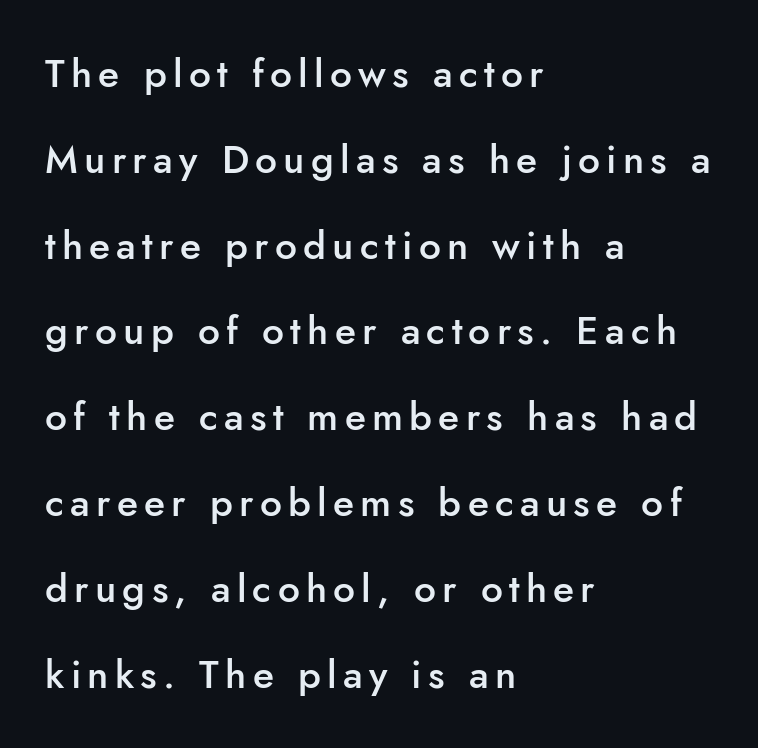
The image shows 39 px semibold sans-serif type, upright; set left-aligned, loose line spacing (2.2x), not underlined; low stroke contrast and a small x-height.
